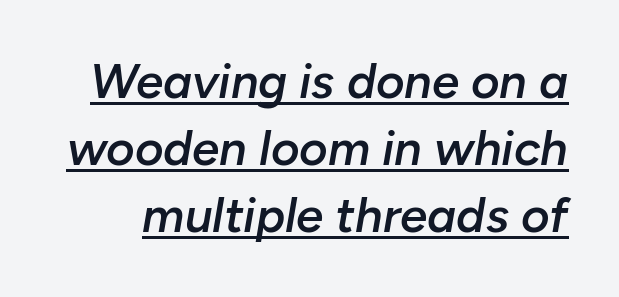
Q: Is the text bold? A: Semi-bold.
Q: Is the text italic (slanted)? A: Yes, it leans right by about 10 degrees.
Q: Is the text underlined? A: Yes.
Q: Is the spacing between letters normal or unusually wide? A: Normal.
Q: Is the spacing between lines tight, normal or loose? A: Normal.
Q: Width (condensed, normal, or wide)? A: Normal.
Q: Stroke contrast? A: Low.
Q: x-height? A: Medium.
Q: Monospaced? A: No.
